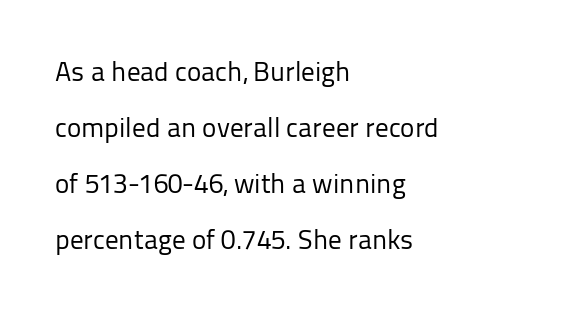
{"italic": "no", "bold": "no", "underline": "no", "align": "left", "line_spacing": "loose", "line_spacing_ratio": 2.07, "letter_spacing": "normal", "letter_spacing_em": 0.0, "glyph_px": 27}
